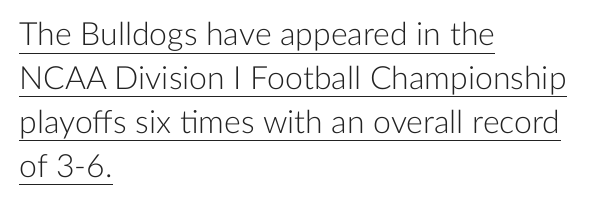
The image shows 32 px light sans-serif type, upright; set left-aligned, normal line spacing (1.37x), normal letter spacing, underlined; low stroke contrast and a medium x-height.
